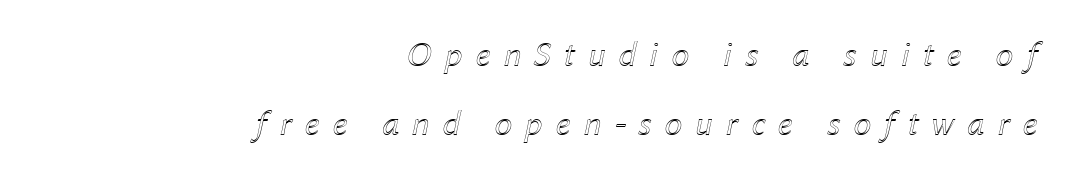
Each word looks stretched out because of the extra space between its letters. Vertically, the passage feels expansive, rows floating well apart. The rendering uses natural spacing where letterforms have individual widths. The string is rendered with underlining switched off.
